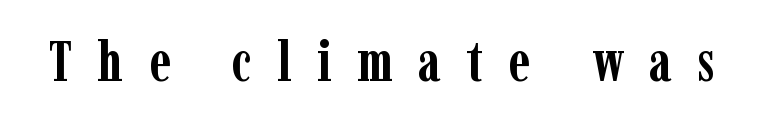
How heavy is the stroke? Heavy — this is a bold. Someone cranked the tracking dial way up on this one. Old-style or modern, the face here clearly has serifs. Just letters on the line, the space beneath them empty.
